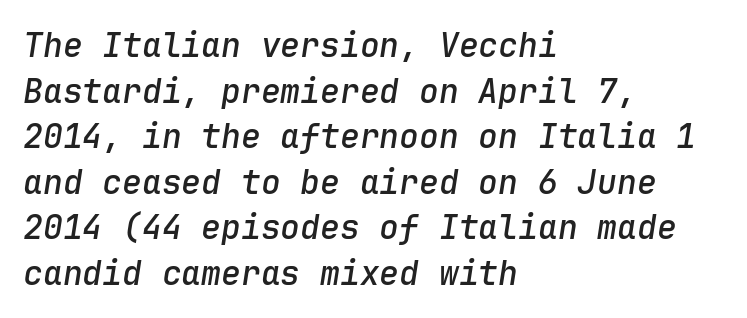
Q: Is the text bold? A: Semi-bold.
Q: Is the text italic (slanted)? A: Yes, it leans right by about 9 degrees.
Q: Is the text underlined? A: No.
Q: How is the paragraph aligned? A: Left-aligned.
Q: Is the spacing between letters normal or unusually wide? A: Normal.
Q: Is the spacing between lines tight, normal or loose? A: Normal.
Q: Width (condensed, normal, or wide)? A: Normal.
Q: Stroke contrast? A: Low.
Q: x-height? A: Medium.
Q: Monospaced? A: Yes.
